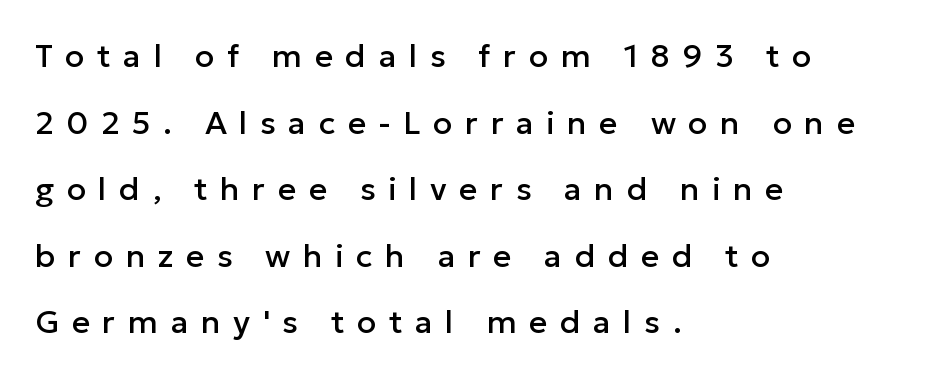
The image shows 32 px sans-serif type, upright; set left-aligned, loose line spacing (2.08x), unusually wide letter spacing (+0.39 em), not underlined; low stroke contrast and a medium x-height.
